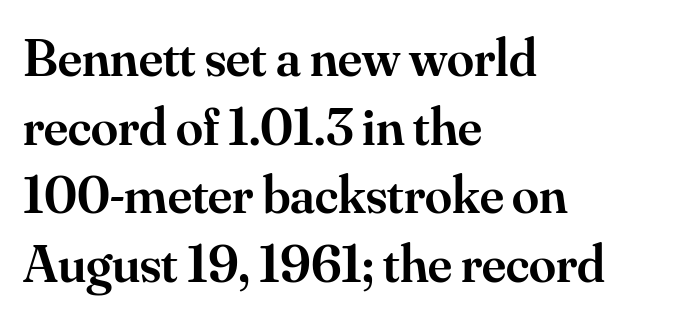
{"serif": "yes", "italic": "no", "bold": "semi", "weight": "semibold", "width": "normal", "stroke_contrast": "medium", "x_height": "small", "monospaced": "no", "underline": "no", "align": "left", "line_spacing": "normal", "line_spacing_ratio": 1.27, "letter_spacing": "normal", "letter_spacing_em": 0.0, "glyph_px": 54}
